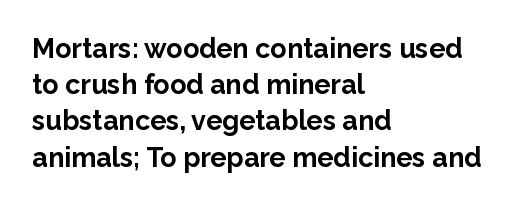
Does the weight exceed regular? Yes, all the way to bold. Inter-character spacing is left at the font's built-in metrics. If you drew a ruler down the left edge, every line would touch it. Only glyphs here, with clear space below each row. This sample keeps an unexceptional amount of space between lines.
